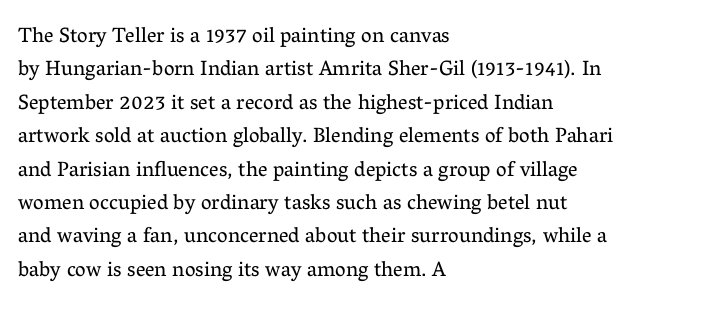
How would I describe the line gaps? Plain and ordinary. Weight: in the light-to-regular range. The type is set solid horizontally, with unmodified tracking. The lines are quadded left.
